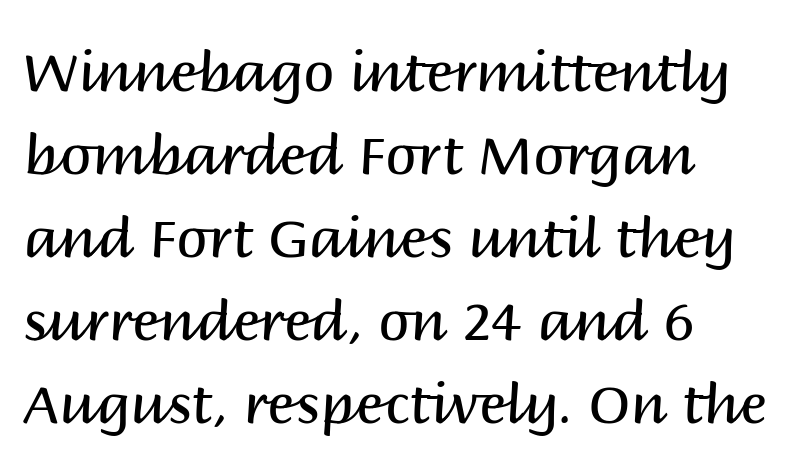
{"serif": "no", "bold": "no", "weight": "regular", "width": "normal", "stroke_contrast": "medium", "x_height": "large", "monospaced": "no", "underline": "no", "align": "left", "line_spacing": "normal", "line_spacing_ratio": 1.48, "letter_spacing": "normal", "letter_spacing_em": 0.0, "glyph_px": 56}
